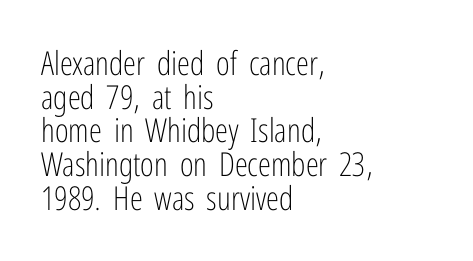
The image shows 33 px light, condensed sans-serif type, upright; set left-aligned, tight line spacing (1.02x), normal letter spacing, not underlined; low stroke contrast and a medium x-height.
